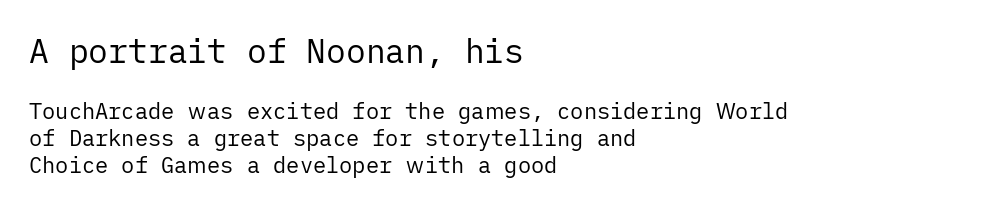
Clear beneath every line of the passage. On a weight scale, this lands at 450 or below. Reading top to bottom, the characters get smaller at the block break. Observe the ordinary spacing: letters are neighbours, not strangers. Italic: no, the glyphs are upright roman.
